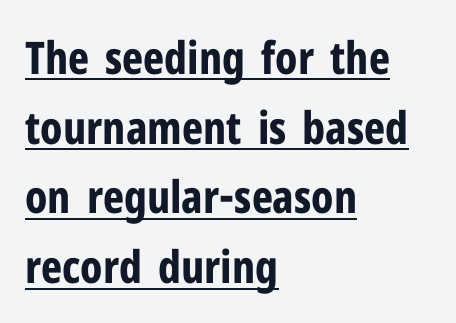
The image shows 45 px bold, condensed sans-serif type, upright; set left-aligned, normal line spacing (1.55x), normal letter spacing, underlined; low stroke contrast and a medium x-height.
